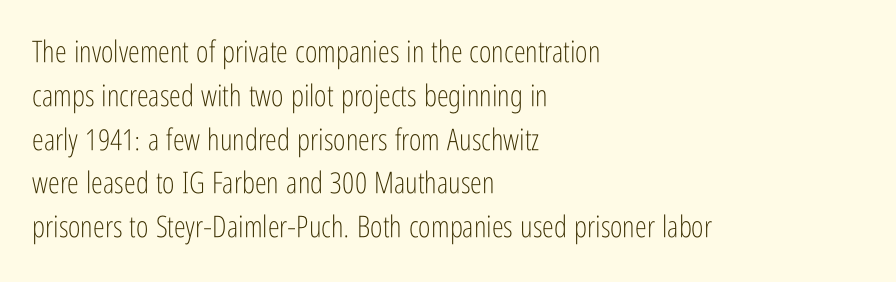
Do the characters align in a grid? No, the font is proportional. Bare-footed words on every line. Counters stay open thanks to moderate or lighter strokes. Notice how descenders clear the ascenders below comfortably — that's standard leading.
